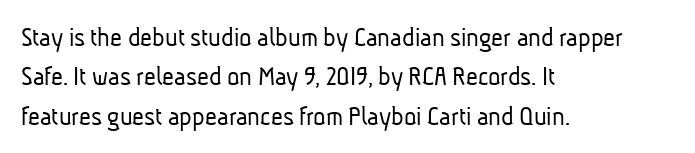
The image shows 29 px light, condensed sans-serif type; set left-aligned, normal line spacing (1.36x), normal letter spacing, not underlined; low stroke contrast and a medium x-height.
